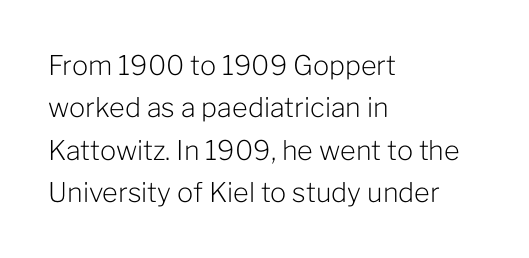
The image shows 27 px text type, upright; set left-aligned, normal line spacing (1.57x), normal letter spacing, not underlined.
